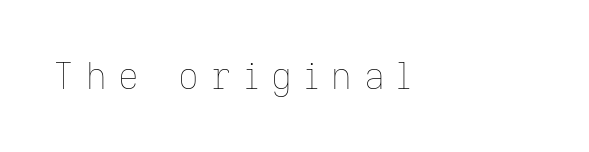
Q: Is the text bold? A: No.
Q: Is the text italic (slanted)? A: No, it is upright.
Q: Is the text underlined? A: No.
Q: How is the paragraph aligned? A: Left-aligned.
Q: Is the spacing between letters normal or unusually wide? A: Unusually wide.
Q: Width (condensed, normal, or wide)? A: Normal.
Q: Stroke contrast? A: Low.
Q: x-height? A: Medium.
Q: Monospaced? A: No.
